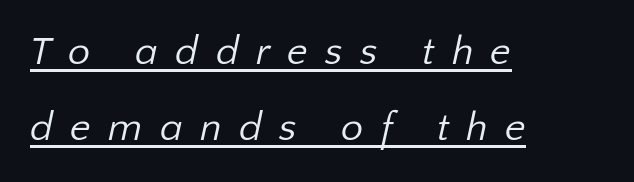
Q: Is the text bold? A: No.
Q: Is the typeface a serif or a sans-serif typeface? A: Sans-serif.
Q: Is the text underlined? A: Yes.
Q: How is the paragraph aligned? A: Left-aligned.
Q: Is the spacing between letters normal or unusually wide? A: Unusually wide.
Q: Is the spacing between lines tight, normal or loose? A: Loose.
Q: Width (condensed, normal, or wide)? A: Normal.
Q: Stroke contrast? A: Low.
Q: x-height? A: Medium.
Q: Monospaced? A: No.
